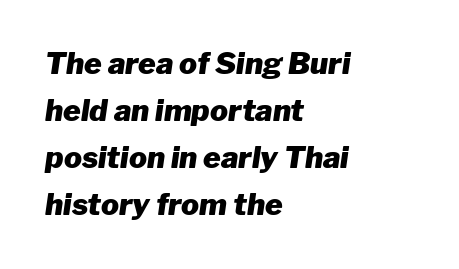
This sample is left-justified, so line endings fall wherever the words run out. This is oblique type, the kind used for emphasis or titles. A typesetter would call this leading conventional body-copy spacing. Honestly, there is no underline to notice here at all. Summary of weight: heavy, a full bold.
